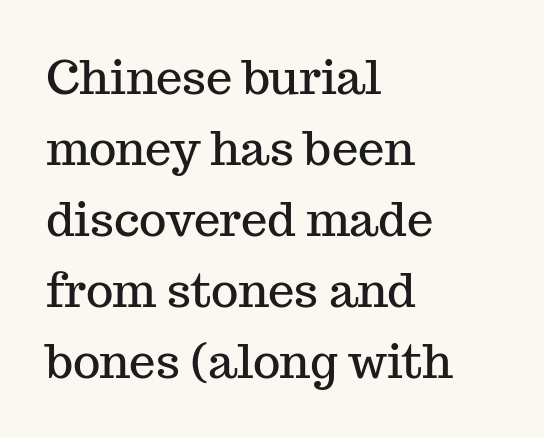
The image shows 47 px serif type, upright; set left-aligned, normal line spacing (1.51x), normal letter spacing, not underlined; medium stroke contrast and a medium x-height.
